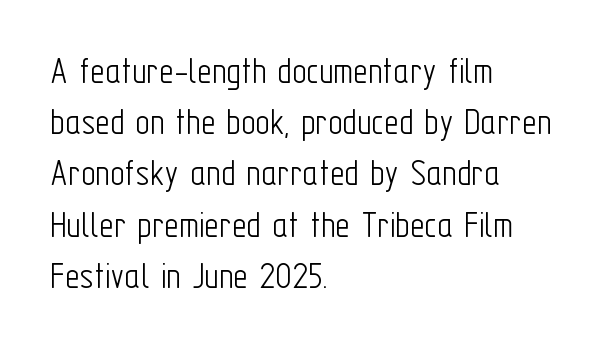
Q: Is the text bold? A: No.
Q: Is the text italic (slanted)? A: No, it is upright.
Q: Is the typeface a serif or a sans-serif typeface? A: Sans-serif.
Q: Is the text underlined? A: No.
Q: How is the paragraph aligned? A: Left-aligned.
Q: Is the spacing between letters normal or unusually wide? A: Normal.
Q: Is the spacing between lines tight, normal or loose? A: Normal.
Q: Width (condensed, normal, or wide)? A: Condensed.
Q: Stroke contrast? A: Low.
Q: x-height? A: Medium.
Q: Monospaced? A: No.
